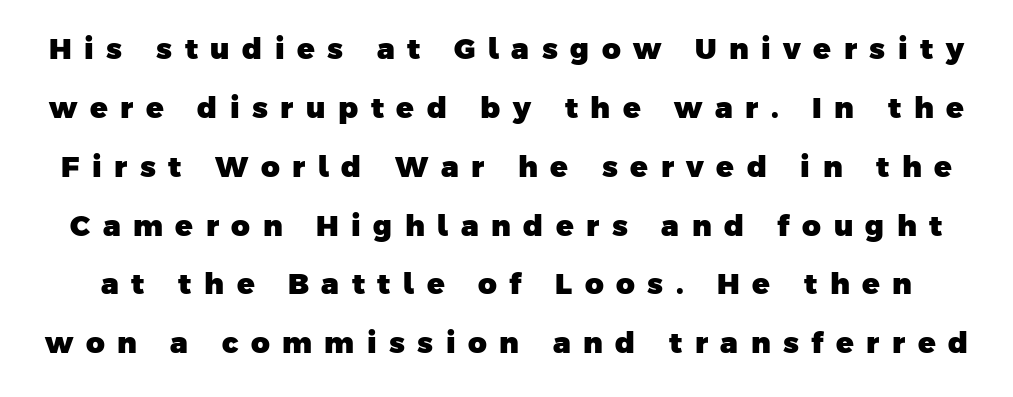
The image shows 29 px heavy sans-serif type; set loose line spacing (2.03x), unusually wide letter spacing (+0.43 em), not underlined; low stroke contrast and a medium x-height.
